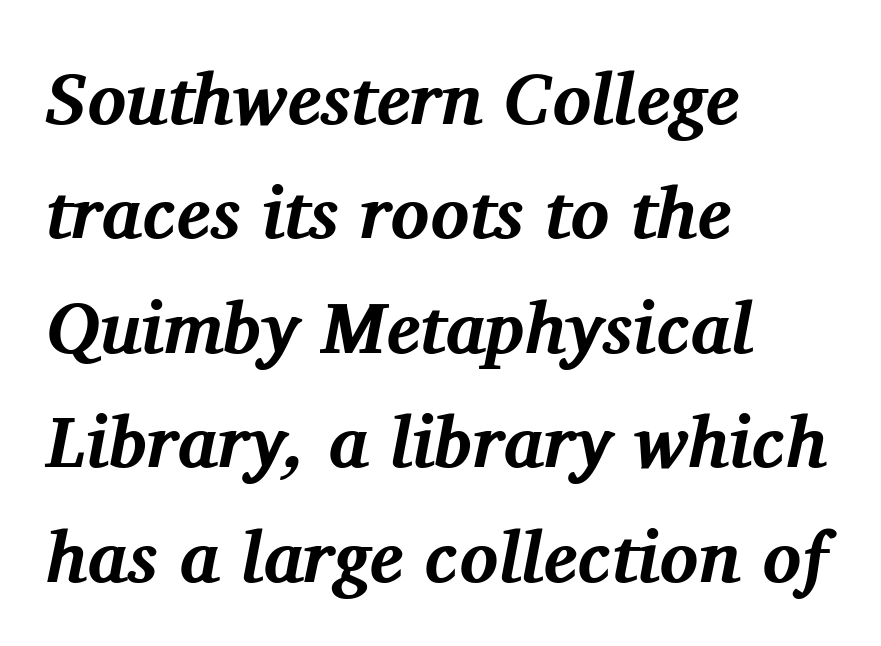
Would a proofreader flag this as italicized? Yes. Looks like regular typesetting: each glyph gets only the width it needs. Its strokes are broad and dark, the hallmark of bold type. Typographically, this falls in the serif category.
